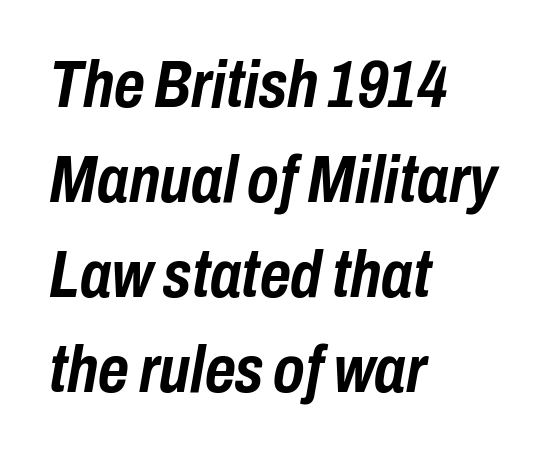
{"italic": "yes", "lean": "right", "slant_degrees": 10, "bold": "yes", "weight": "semibold", "width": "condensed", "stroke_contrast": "low", "x_height": "medium", "monospaced": "no", "underline": "no", "align": "left", "line_spacing": "normal", "line_spacing_ratio": 1.44, "letter_spacing": "normal", "letter_spacing_em": 0.0, "glyph_px": 66}
